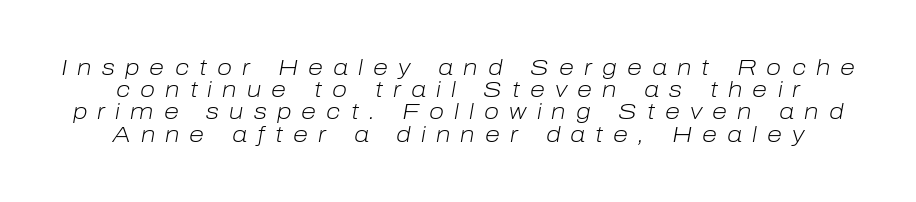
{"italic": "yes", "lean": "right", "slant_degrees": 10, "bold": "no", "underline": "no", "line_spacing": "tight", "line_spacing_ratio": 1.01, "letter_spacing": "wide", "letter_spacing_em": 0.46, "glyph_px": 22}
